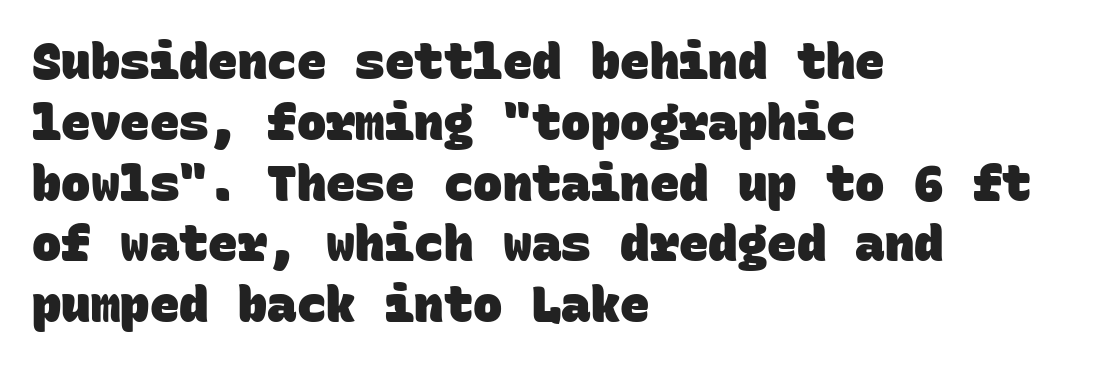
Q: Is the text bold? A: Yes.
Q: Is the typeface a serif or a sans-serif typeface? A: Sans-serif.
Q: Is the text underlined? A: No.
Q: How is the paragraph aligned? A: Left-aligned.
Q: Is the spacing between letters normal or unusually wide? A: Normal.
Q: Width (condensed, normal, or wide)? A: Normal.
Q: Stroke contrast? A: Low.
Q: x-height? A: Large.
Q: Monospaced? A: Yes.
